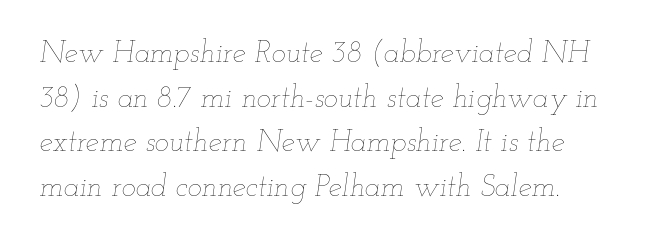
Q: Is the text bold? A: No.
Q: Is the text italic (slanted)? A: Yes, it leans right by about 12 degrees.
Q: Is the text underlined? A: No.
Q: Is the spacing between letters normal or unusually wide? A: Normal.
Q: Is the spacing between lines tight, normal or loose? A: Normal.
Q: Width (condensed, normal, or wide)? A: Wide.
Q: Stroke contrast? A: Low.
Q: x-height? A: Small.
Q: Monospaced? A: No.
